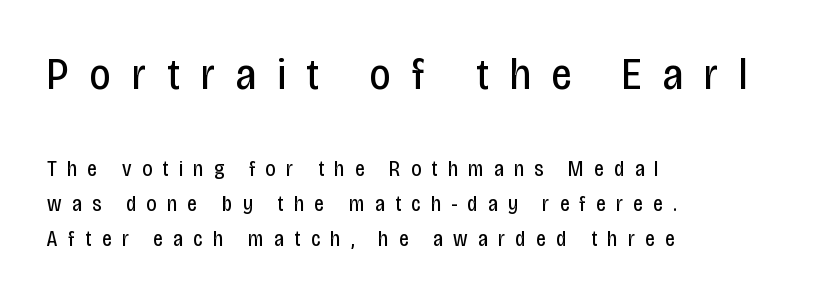
The image shows 45 px regular-weight, condensed sans-serif type, upright; set left-aligned, normal line spacing (1.59x), unusually wide letter spacing (+0.47 em), not underlined; the first (top) block is 2.05x larger; low stroke contrast and a large x-height.
